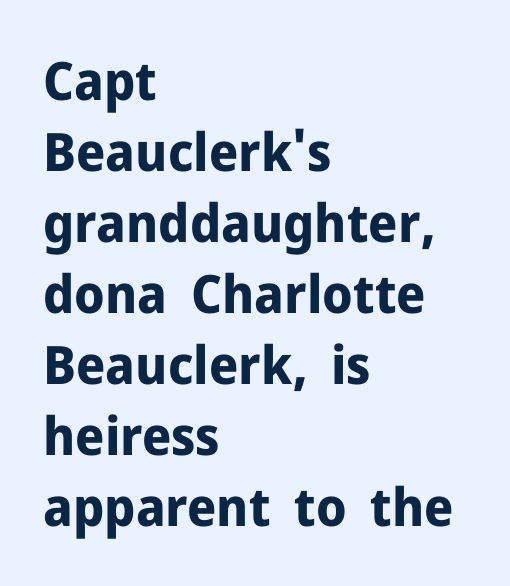
The image shows 53 px bold sans-serif type, upright; set left-aligned, normal line spacing (1.34x), normal letter spacing, not underlined; low stroke contrast and a medium x-height.
